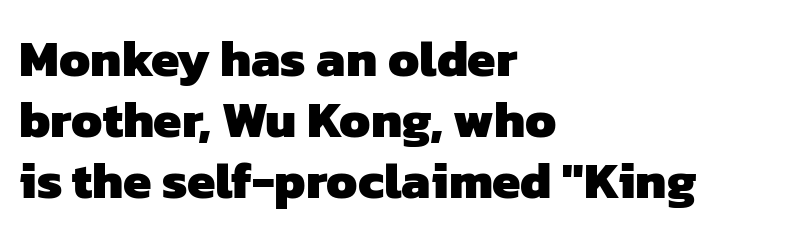
The image shows 51 px heavy sans-serif type; set left-aligned, line spacing 1.2x, normal letter spacing, not underlined; low stroke contrast and a medium x-height.
